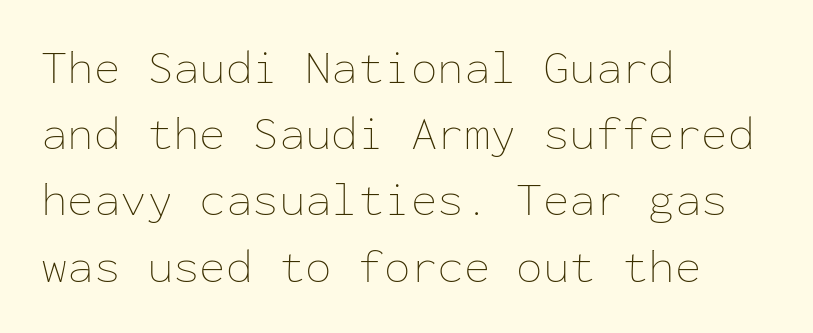
The image shows 48 px thin type, upright, monospaced; set left-aligned, normal line spacing (1.38x), normal letter spacing, not underlined; low stroke contrast and a medium x-height.
